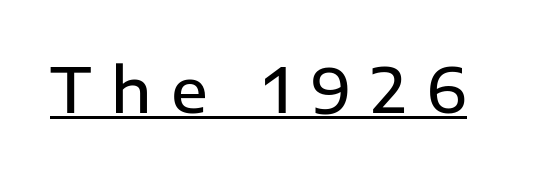
Think of a printed novel: that variable character pitch is what you see here. A semibold gives these letters moderate extra thickness, short of bold. In terms of posture, this sample is upright. You can see a thin bar hugging the bottom of the glyphs. Observe the wide spacing: letters keep a clear distance from each other.
